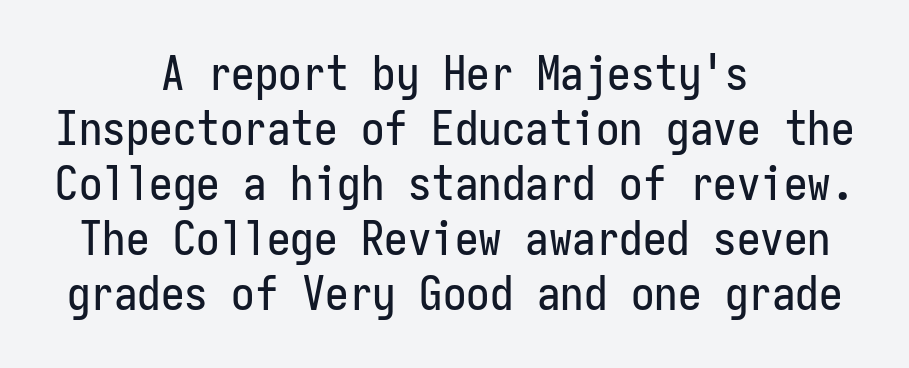
{"serif": "no", "italic": "no", "width": "condensed", "stroke_contrast": "low", "x_height": "medium", "monospaced": "yes", "underline": "no", "align": "center", "line_spacing_ratio": 1.17, "letter_spacing": "normal", "letter_spacing_em": 0.0, "glyph_px": 47}
